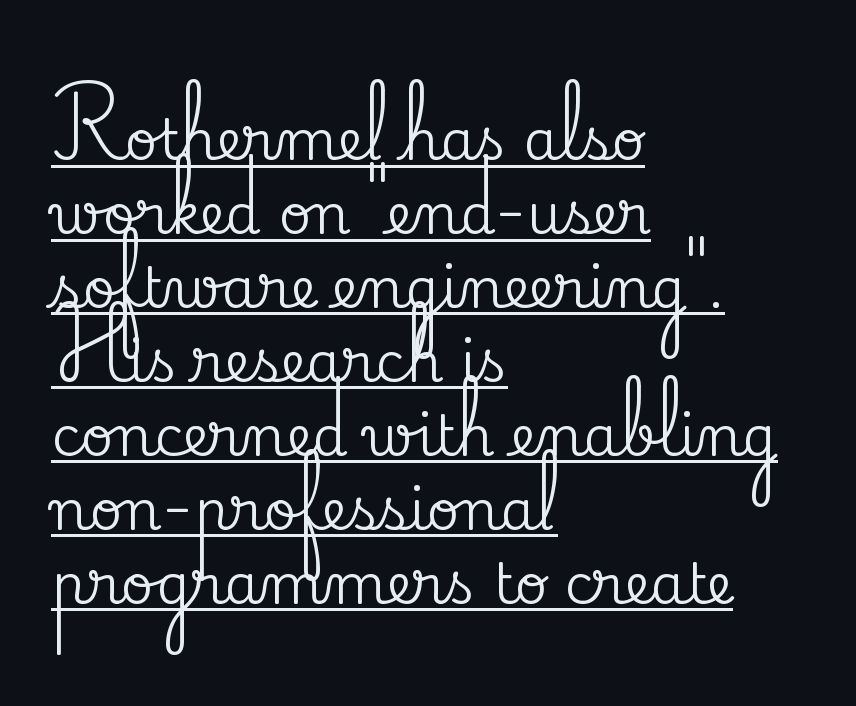
The lettering is marked with a stroke running underneath it. Teacher's note: observe the even left margin — that is flush-left alignment. Is this a fixed-width face? No — the glyphs have proportional, varying widths. What kind of face is this? One with serifs. The vertical gap from one line to the next is medium.
